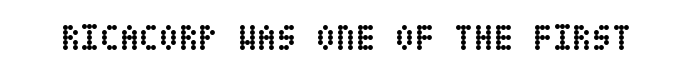
Q: Is the text bold? A: Yes.
Q: Is the text italic (slanted)? A: No, it is upright.
Q: Is the text underlined? A: No.
Q: Is the spacing between letters normal or unusually wide? A: Normal.
Q: Width (condensed, normal, or wide)? A: Condensed.
Q: Stroke contrast? A: Low.
Q: x-height? A: Large.
